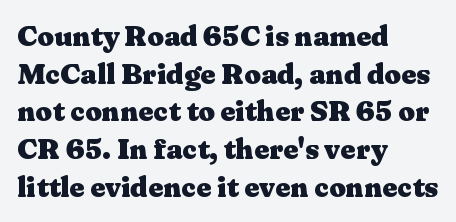
The image shows 29 px heavy, wide serif type, upright; set left-aligned, normal line spacing (1.3x), normal letter spacing, not underlined; medium stroke contrast and a medium x-height.
